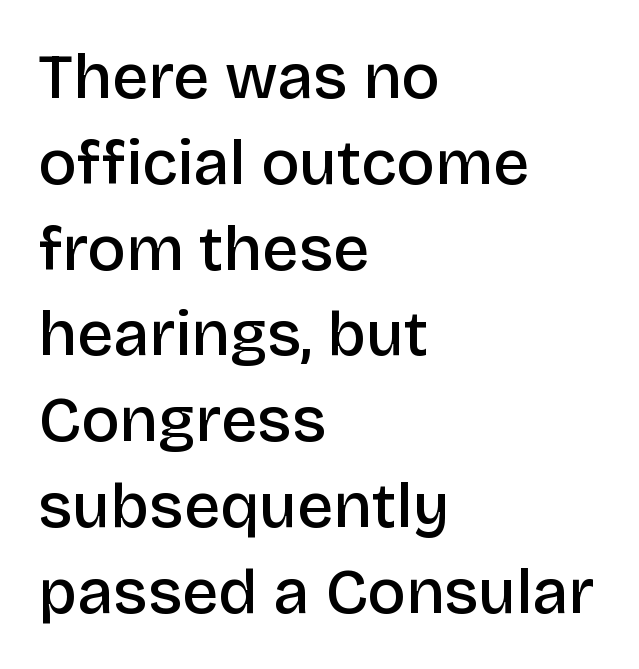
Q: Is the text bold? A: Semi-bold.
Q: Is the text italic (slanted)? A: No, it is upright.
Q: Is the typeface a serif or a sans-serif typeface? A: Sans-serif.
Q: Is the text underlined? A: No.
Q: How is the paragraph aligned? A: Left-aligned.
Q: Is the spacing between letters normal or unusually wide? A: Normal.
Q: Is the spacing between lines tight, normal or loose? A: Normal.
Q: Width (condensed, normal, or wide)? A: Normal.
Q: Stroke contrast? A: Low.
Q: x-height? A: Large.
Q: Monospaced? A: No.
